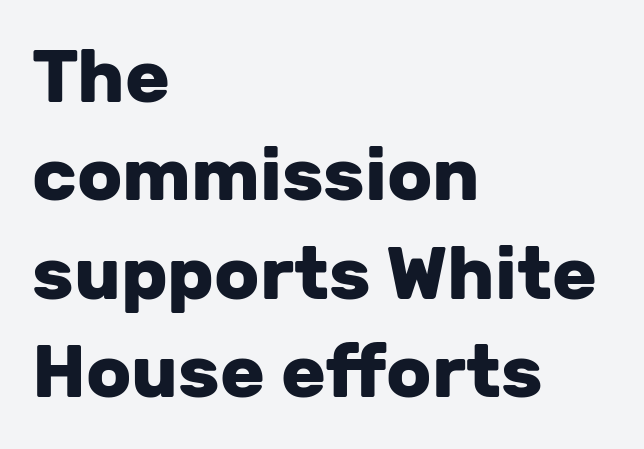
Q: Is the text bold? A: Yes.
Q: Is the text italic (slanted)? A: No, it is upright.
Q: Is the typeface a serif or a sans-serif typeface? A: Sans-serif.
Q: Is the text underlined? A: No.
Q: How is the paragraph aligned? A: Left-aligned.
Q: Is the spacing between letters normal or unusually wide? A: Normal.
Q: Is the spacing between lines tight, normal or loose? A: Normal.
Q: Width (condensed, normal, or wide)? A: Normal.
Q: Stroke contrast? A: Low.
Q: x-height? A: Medium.
Q: Monospaced? A: No.
